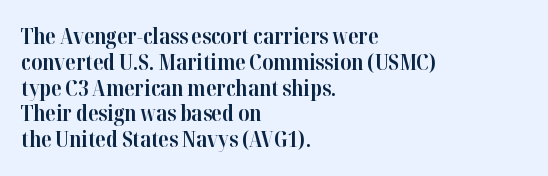
{"italic": "no", "bold": "yes", "underline": "no", "align": "left", "line_spacing_ratio": 1.23, "letter_spacing": "normal", "letter_spacing_em": 0.0, "glyph_px": 21}
